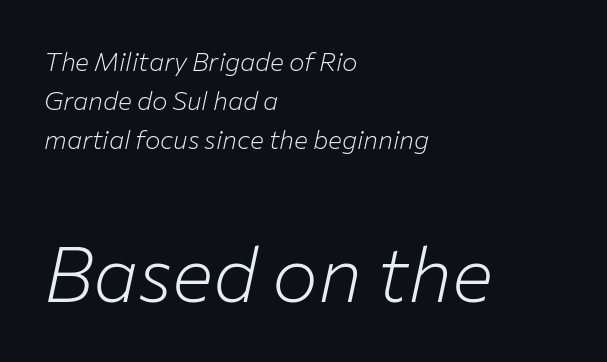
Q: Is the text bold? A: No.
Q: Is the text italic (slanted)? A: Yes, it leans right by about 12 degrees.
Q: Is the text underlined? A: No.
Q: How is the paragraph aligned? A: Left-aligned.
Q: Is the spacing between letters normal or unusually wide? A: Normal.
Q: Is the spacing between lines tight, normal or loose? A: Normal.
Q: Which block of text is set in a larger size, the first (top) or the second (bottom)? A: The second (bottom) one.
Q: Width (condensed, normal, or wide)? A: Normal.
Q: Stroke contrast? A: Low.
Q: x-height? A: Medium.
Q: Monospaced? A: No.
